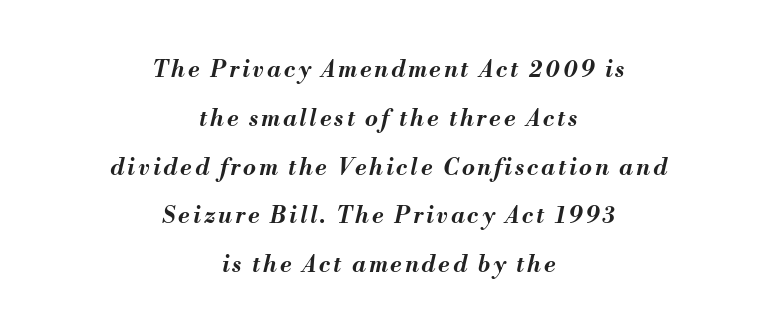
{"italic": "yes", "lean": "right", "slant_degrees": 13, "bold": "yes", "underline": "no", "align": "center", "line_spacing": "loose", "line_spacing_ratio": 2.12, "glyph_px": 23}
